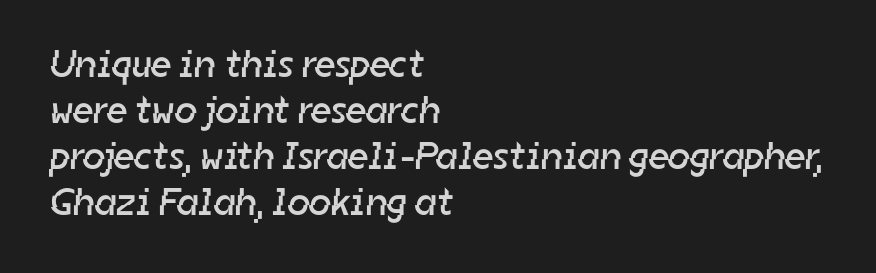
{"serif": "no", "bold": "no", "weight": "regular", "width": "normal", "stroke_contrast": "low", "x_height": "medium", "monospaced": "no", "underline": "no", "align": "left", "line_spacing_ratio": 1.18, "letter_spacing": "normal", "letter_spacing_em": 0.0, "glyph_px": 39}
